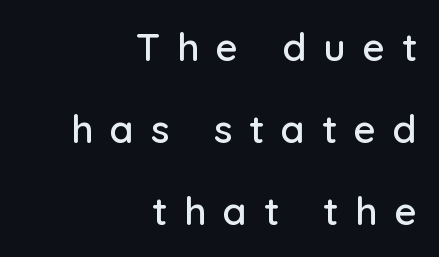
The image shows 39 px sans-serif type, upright; set right-aligned, loose line spacing (2.1x), unusually wide letter spacing (+0.43 em), not underlined; low stroke contrast and a medium x-height.
